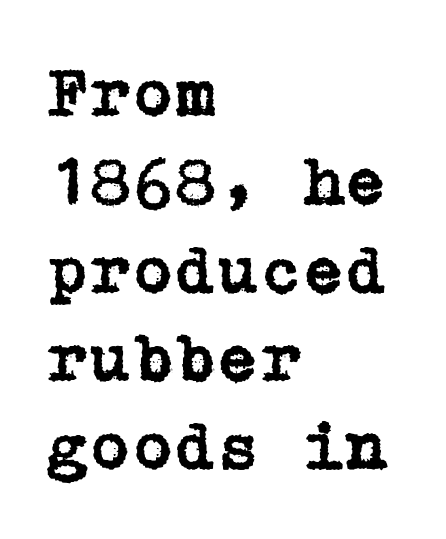
Clear beneath every line of the passage. Compared with a centered layout, this one pins lines to the left instead. Are there feet on the stems? There are — it's a serif. The lettering holds an erect, upright posture throughout. The passage shown has conventional tracking throughout. Evenly set lines give the paragraph a standard silhouette.
